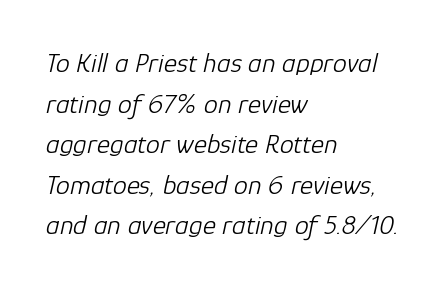
The image shows 28 px light type, italic (leaning right); set left-aligned, normal line spacing (1.45x), normal letter spacing, not underlined; low stroke contrast and a medium x-height.
